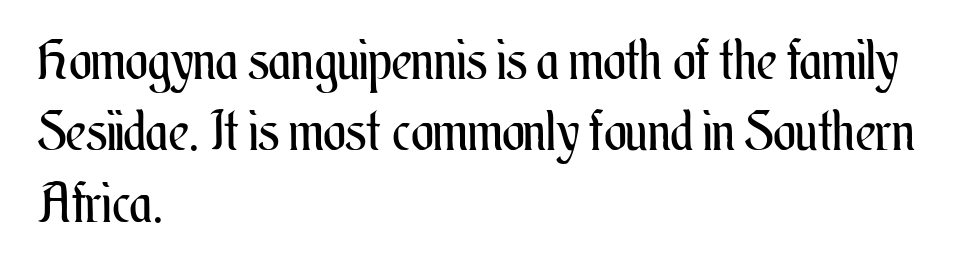
The space beneath each line is pristine and unruled. Is the type heavy? It reads as light-to-regular instead. The axis of the letterforms is exactly vertical. A classic flush-left, rag-right setting is used for this passage. A normal amount of white space separates one row of letters from the next.
